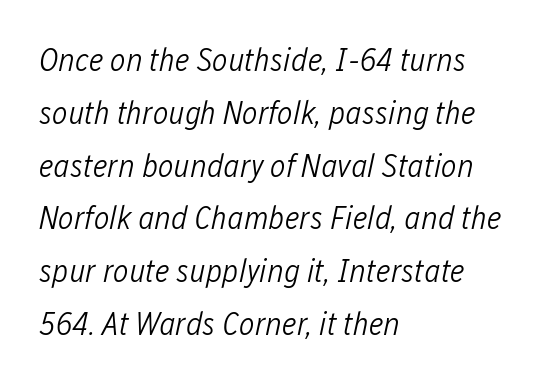
The image shows 33 px light, condensed type, italic (leaning right); set left-aligned, normal line spacing (1.6x), normal letter spacing, not underlined; low stroke contrast and a medium x-height.
